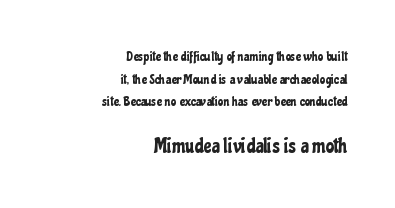
Clear beneath every line of the passage. The line texture is even and compact thanks to regular tracking. Every character sits straight up, as roman type does. The typesetter chose a ragged-left arrangement here.
